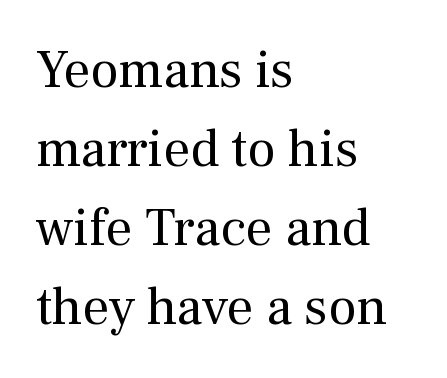
{"serif": "yes", "italic": "no", "bold": "no", "weight": "regular", "width": "normal", "stroke_contrast": "medium", "x_height": "medium", "monospaced": "no", "underline": "no", "align": "left", "line_spacing": "normal", "line_spacing_ratio": 1.49, "letter_spacing": "normal", "letter_spacing_em": 0.0, "glyph_px": 53}
